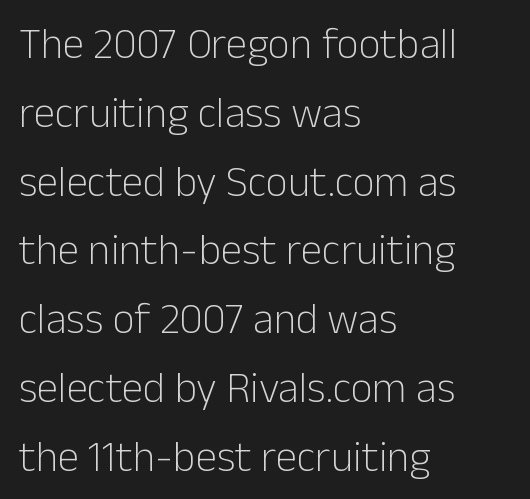
The image shows 43 px light sans-serif type, upright; set left-aligned, normal line spacing (1.6x), normal letter spacing, not underlined; low stroke contrast and a medium x-height.
